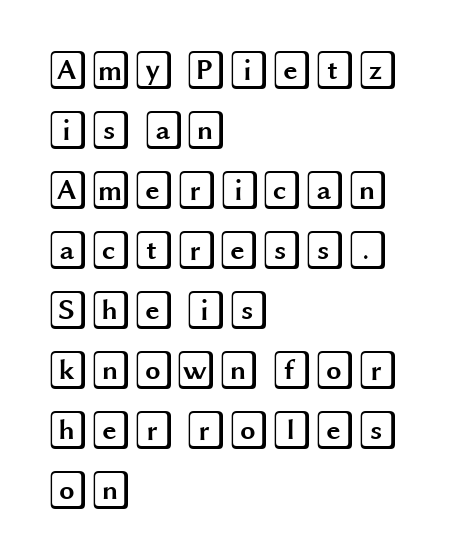
The leading is moderate, giving the passage an even texture. No word sits above an underline. The rendering anchors every line to the left-hand side. Posture: straight, roman, zero tilt. Is the letter spacing exaggerated? No — it looks like the ordinary default.
